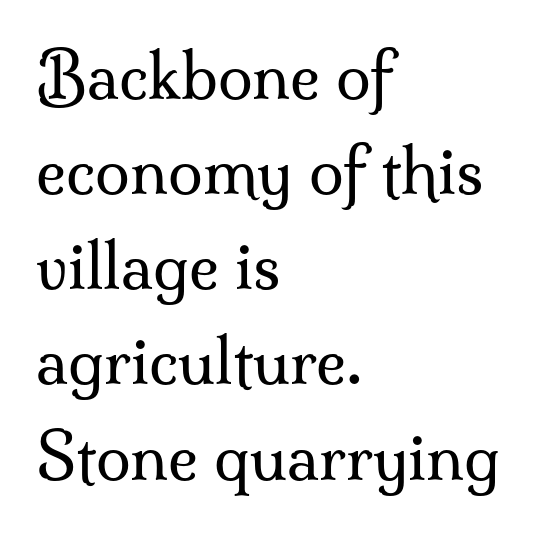
The image shows 63 px regular-weight serif type, upright; set left-aligned, normal line spacing (1.51x), normal letter spacing, not underlined; medium stroke contrast and a small x-height.
